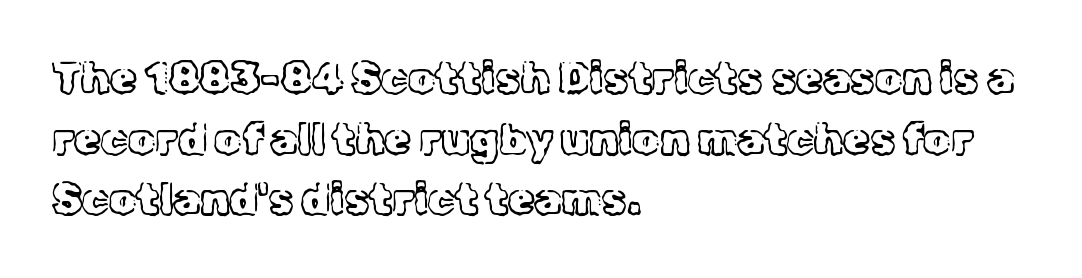
{"serif": "yes", "italic": "no", "bold": "no", "weight": "light", "width": "normal", "x_height": "medium", "monospaced": "no", "underline": "no", "align": "left", "line_spacing": "normal", "line_spacing_ratio": 1.41, "letter_spacing": "normal", "letter_spacing_em": 0.0, "glyph_px": 43}
